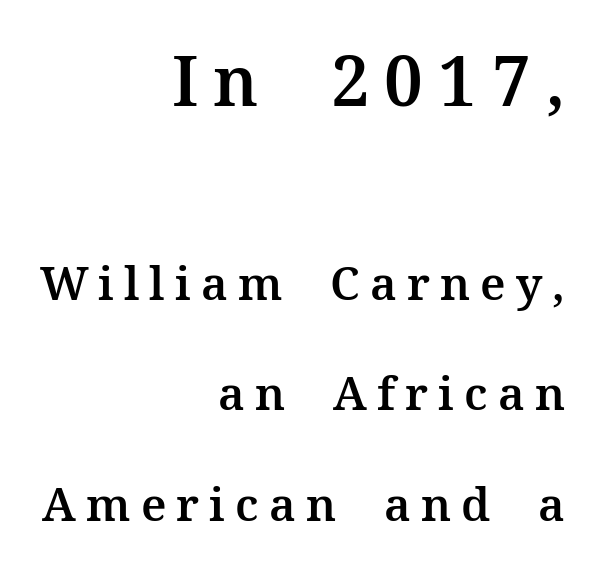
These lines stack with their right ends in a neat column. Looks like regular typesetting: each glyph gets only the width it needs. Size hierarchy here favors the leading block over the trailing one. Are there feet on the stems? There are — it's a serif. The block of text is sparse from top to bottom, with ample space between rows.
